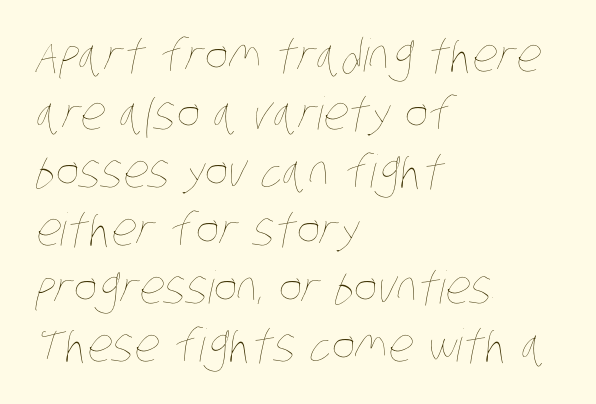
The image shows 45 px thin, condensed type; set left-aligned, normal line spacing (1.29x), normal letter spacing, not underlined; low stroke contrast and a large x-height.
